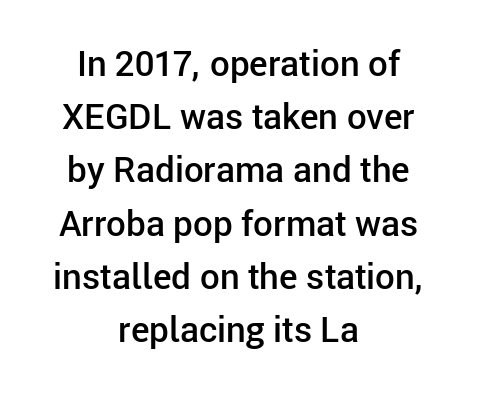
Q: Is the text bold? A: Semi-bold.
Q: Is the text italic (slanted)? A: No, it is upright.
Q: Is the typeface a serif or a sans-serif typeface? A: Sans-serif.
Q: Is the text underlined? A: No.
Q: How is the paragraph aligned? A: Centered.
Q: Is the spacing between letters normal or unusually wide? A: Normal.
Q: Is the spacing between lines tight, normal or loose? A: Normal.
Q: Width (condensed, normal, or wide)? A: Normal.
Q: Stroke contrast? A: Low.
Q: x-height? A: Medium.
Q: Monospaced? A: No.
